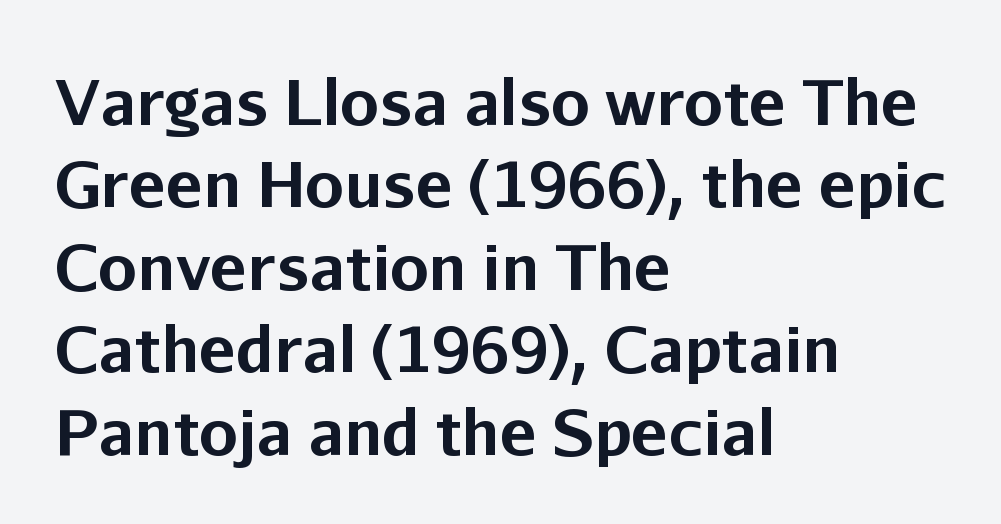
{"serif": "no", "italic": "no", "bold": "yes", "weight": "bold", "width": "normal", "stroke_contrast": "low", "x_height": "medium", "monospaced": "no", "underline": "no", "align": "left", "line_spacing": "normal", "line_spacing_ratio": 1.33, "letter_spacing": "normal", "letter_spacing_em": 0.0, "glyph_px": 62}
